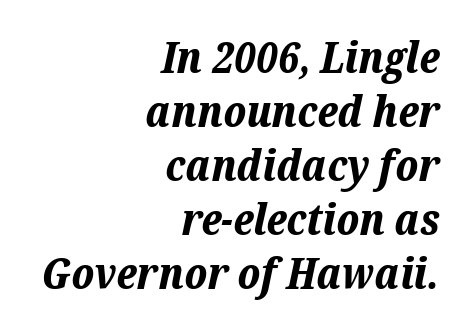
The image shows 44 px bold type, italic (leaning right); set right-aligned, line spacing 1.23x, normal letter spacing, not underlined; low stroke contrast and a medium x-height.
